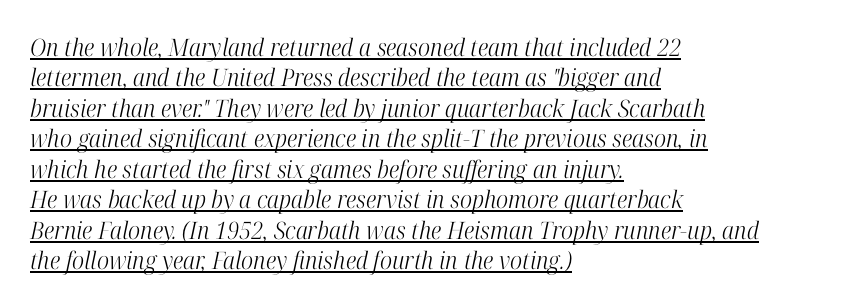
The specimen reads as italic at a glance. The weight tops out at a normal text grade. Is the letter spacing exaggerated? No — it looks like the ordinary default. Decoration check: the copy is underlined. The lines sit at an ordinary, default distance from one another. Typeset ragged right — the left edge is the straight one.
